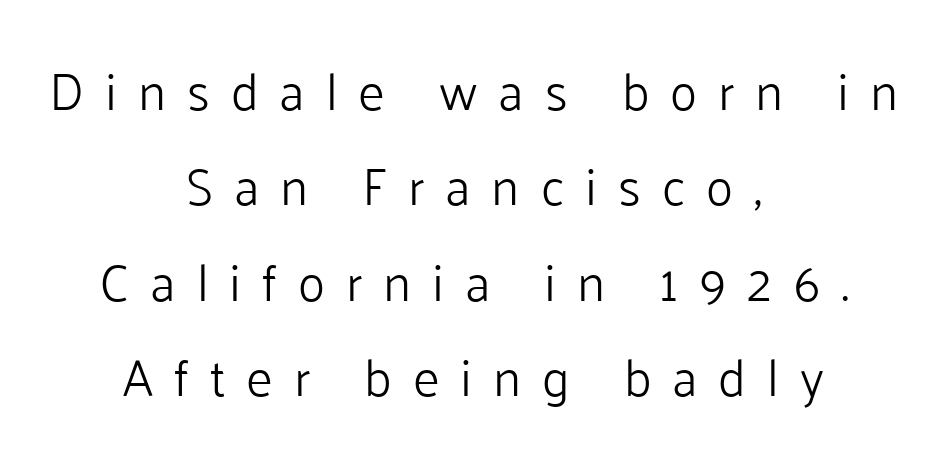
{"serif": "no", "italic": "no", "bold": "no", "weight": "light", "width": "normal", "stroke_contrast": "low", "x_height": "medium", "monospaced": "no", "underline": "no", "align": "center", "line_spacing_ratio": 1.87, "letter_spacing": "wide", "letter_spacing_em": 0.41, "glyph_px": 51}
